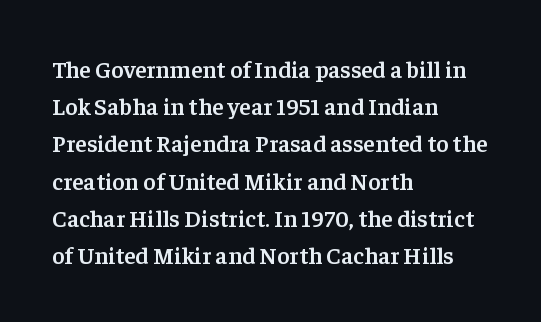
{"italic": "no", "bold": "semi", "underline": "no", "align": "left", "line_spacing": "normal", "line_spacing_ratio": 1.55, "letter_spacing": "normal", "letter_spacing_em": 0.0, "glyph_px": 24}
